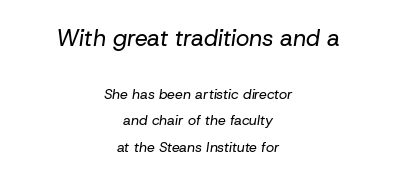
Any mark beneath the type? The region is blank. There is no visible air inserted between adjacent glyphs. Layout note: lines centered. The letters are slanted; this is an italic face. The initial chunk of copy outweighs the following chunk in type size.
